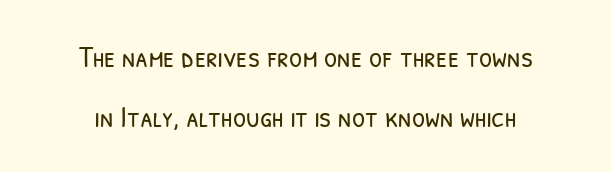
Q: Is the text bold? A: No.
Q: Is the typeface a serif or a sans-serif typeface? A: Sans-serif.
Q: Is the text underlined? A: No.
Q: How is the paragraph aligned? A: Centered.
Q: Is the spacing between letters normal or unusually wide? A: Normal.
Q: Is the spacing between lines tight, normal or loose? A: Loose.
Q: Width (condensed, normal, or wide)? A: Condensed.
Q: Stroke contrast? A: Low.
Q: x-height? A: Medium.
Q: Monospaced? A: No.
